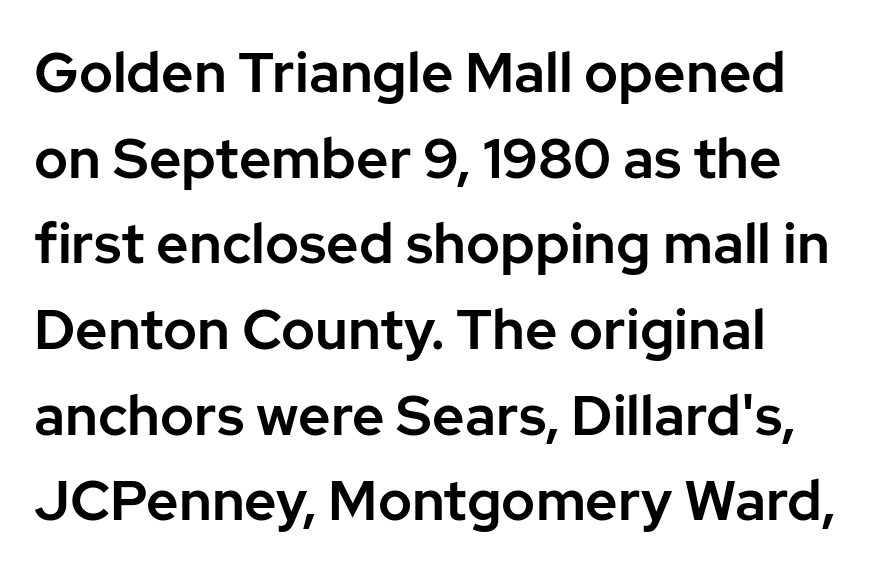
{"serif": "no", "italic": "no", "width": "normal", "stroke_contrast": "low", "x_height": "medium", "monospaced": "no", "underline": "no", "align": "left", "line_spacing": "normal", "line_spacing_ratio": 1.53, "letter_spacing": "normal", "letter_spacing_em": 0.0, "glyph_px": 56}
